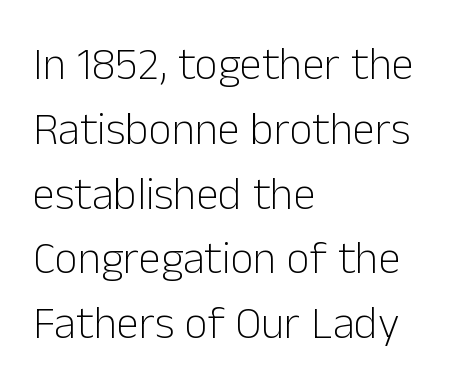
The image shows 45 px light sans-serif type, upright; set left-aligned, normal line spacing (1.44x), normal letter spacing, not underlined; low stroke contrast and a medium x-height.
